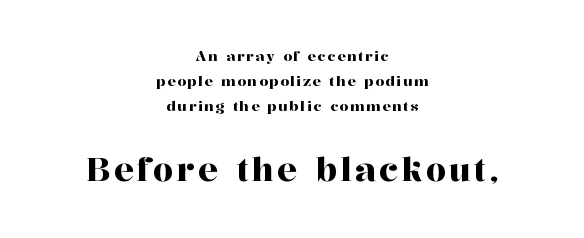
The image shows 32 px serif type, upright; set centered, line spacing 1.8x, not underlined; the second (bottom) block is 2.29x larger; high stroke contrast and a medium x-height.
